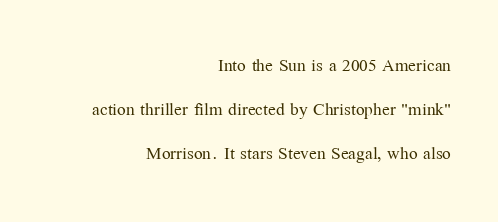
How are the letters spaced? Ordinarily, with no added tracking. Every character sits straight up, as roman type does. Successive baselines arrive slowly, with a big drop between each. Check under the words: just untouched page. Unbolded letterforms with no extra heft. This rendering uses right alignment, leaving the left contour irregular.
